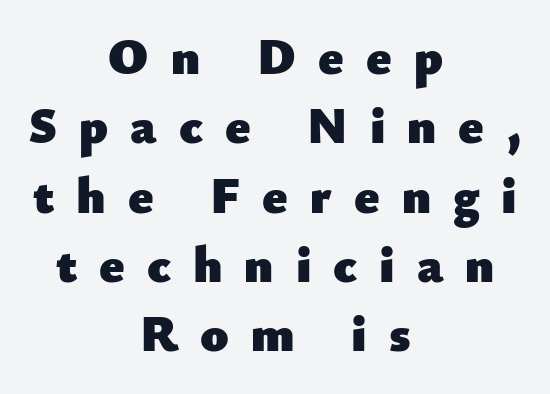
Q: Is the text bold? A: Yes.
Q: Is the text italic (slanted)? A: No, it is upright.
Q: Is the typeface a serif or a sans-serif typeface? A: Sans-serif.
Q: Is the text underlined? A: No.
Q: How is the paragraph aligned? A: Centered.
Q: Is the spacing between letters normal or unusually wide? A: Unusually wide.
Q: Is the spacing between lines tight, normal or loose? A: Normal.
Q: Width (condensed, normal, or wide)? A: Normal.
Q: Stroke contrast? A: Low.
Q: x-height? A: Small.
Q: Monospaced? A: No.
